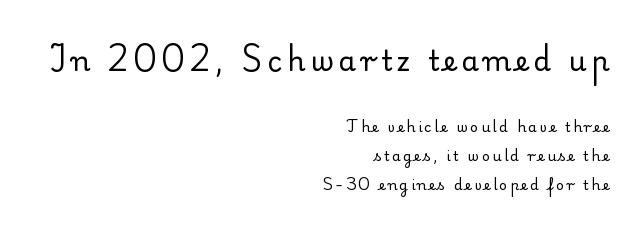
{"serif": "yes", "italic": "no", "bold": "no", "weight": "regular", "width": "normal", "stroke_contrast": "low", "x_height": "small", "monospaced": "no", "underline": "no", "align": "right", "line_spacing": "loose", "line_spacing_ratio": 2.09, "larger_block": "first", "size_ratio": 2.0, "glyph_px": 28}
